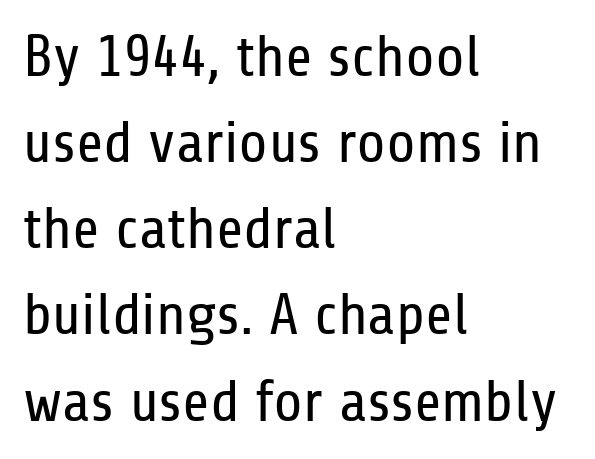
The passage shown is typed in a proportional face where columns would drift. A bare baseline throughout the passage. Alignment: flush left. These lines are composed in type without serifs. Rendered with straight, roman letterforms. Vertical stems look standard width or narrower in stroke.
